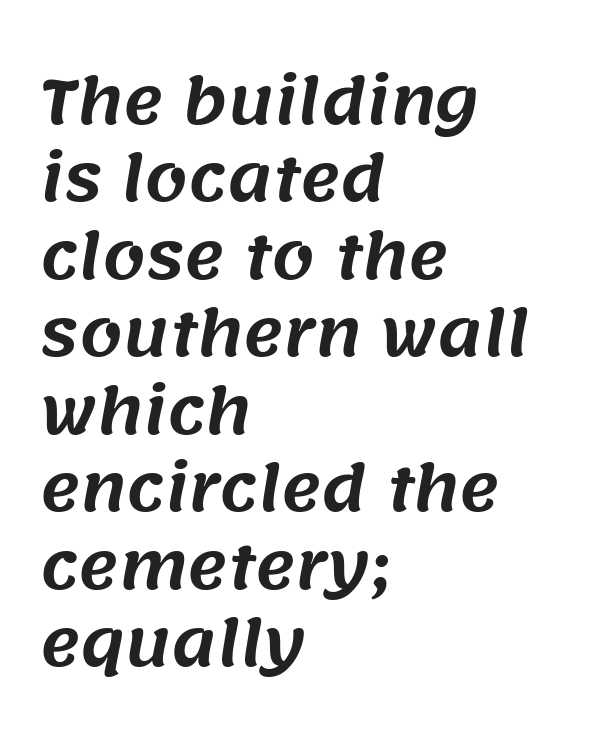
Q: Is the typeface a serif or a sans-serif typeface? A: Sans-serif.
Q: Is the text underlined? A: No.
Q: How is the paragraph aligned? A: Left-aligned.
Q: Is the spacing between letters normal or unusually wide? A: Normal.
Q: Is the spacing between lines tight, normal or loose? A: Normal.
Q: Width (condensed, normal, or wide)? A: Normal.
Q: Stroke contrast? A: Medium.
Q: x-height? A: Large.
Q: Monospaced? A: No.
